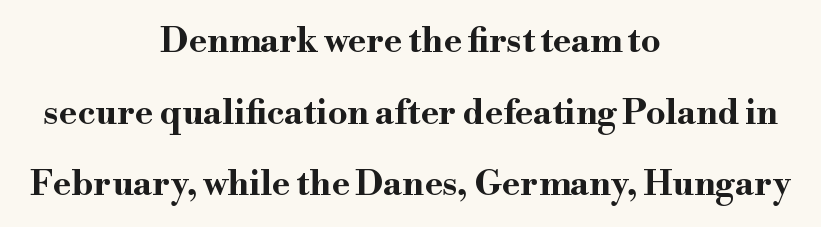
{"serif": "yes", "italic": "no", "bold": "yes", "weight": "bold", "width": "wide", "stroke_contrast": "high", "x_height": "small", "monospaced": "no", "underline": "no", "align": "center", "line_spacing": "loose", "line_spacing_ratio": 2.05, "letter_spacing": "normal", "letter_spacing_em": 0.0, "glyph_px": 35}
